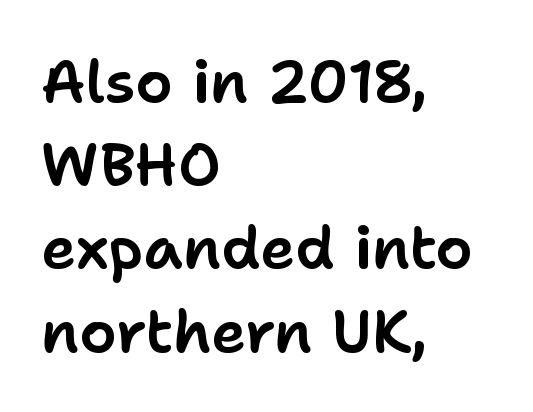
Vertical spacing — default. The type family on display is of the sans-serif kind. These lines stack with their left ends in a neat column. The face used here is proportionally spaced, like ordinary book or web type. Is there any slant? The stems are plumb. No extra tracking has been applied to these lines.
